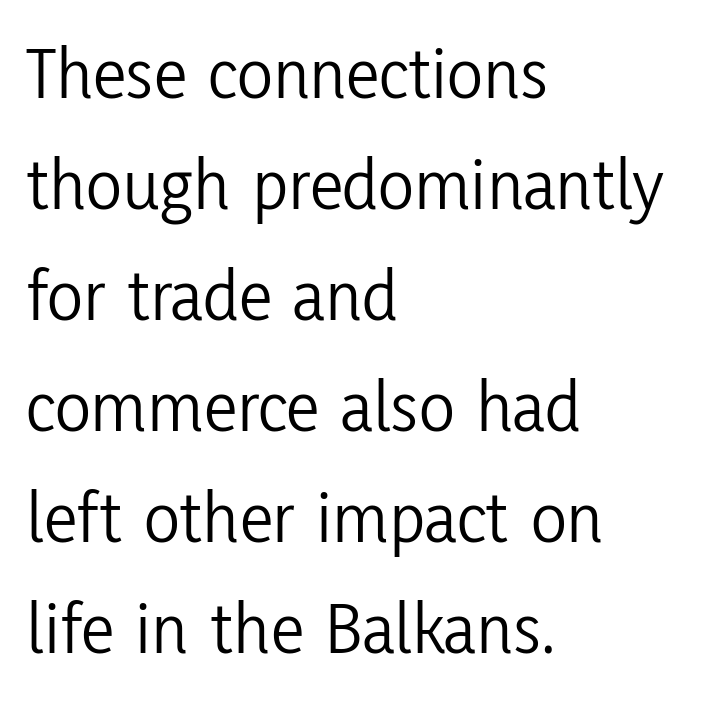
Q: Is the text bold? A: No.
Q: Is the text italic (slanted)? A: No, it is upright.
Q: Is the typeface a serif or a sans-serif typeface? A: Sans-serif.
Q: Is the text underlined? A: No.
Q: How is the paragraph aligned? A: Left-aligned.
Q: Is the spacing between letters normal or unusually wide? A: Normal.
Q: Is the spacing between lines tight, normal or loose? A: Normal.
Q: Width (condensed, normal, or wide)? A: Condensed.
Q: Stroke contrast? A: Low.
Q: x-height? A: Medium.
Q: Monospaced? A: No.
